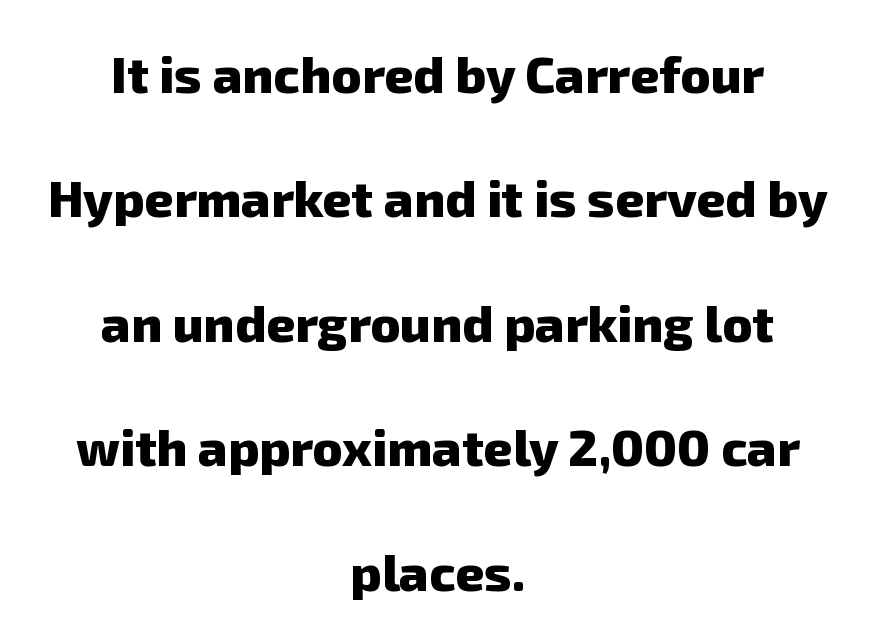
Q: Is the text bold? A: Yes.
Q: Is the typeface a serif or a sans-serif typeface? A: Sans-serif.
Q: Is the text underlined? A: No.
Q: How is the paragraph aligned? A: Centered.
Q: Is the spacing between letters normal or unusually wide? A: Normal.
Q: Is the spacing between lines tight, normal or loose? A: Loose.
Q: Width (condensed, normal, or wide)? A: Normal.
Q: Stroke contrast? A: Low.
Q: x-height? A: Medium.
Q: Monospaced? A: No.
